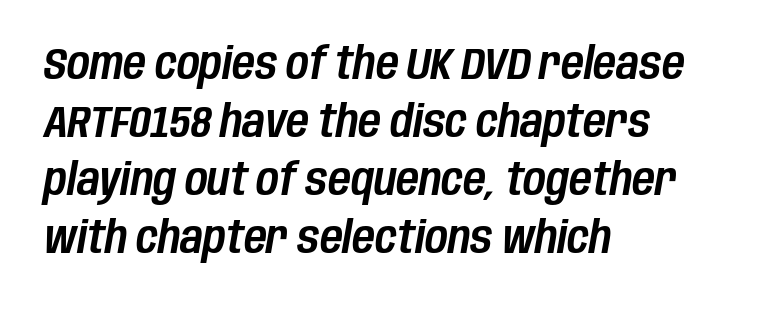
The image shows 44 px condensed type, italic (leaning right); set left-aligned, normal line spacing (1.32x), normal letter spacing, not underlined; low stroke contrast and a large x-height.
